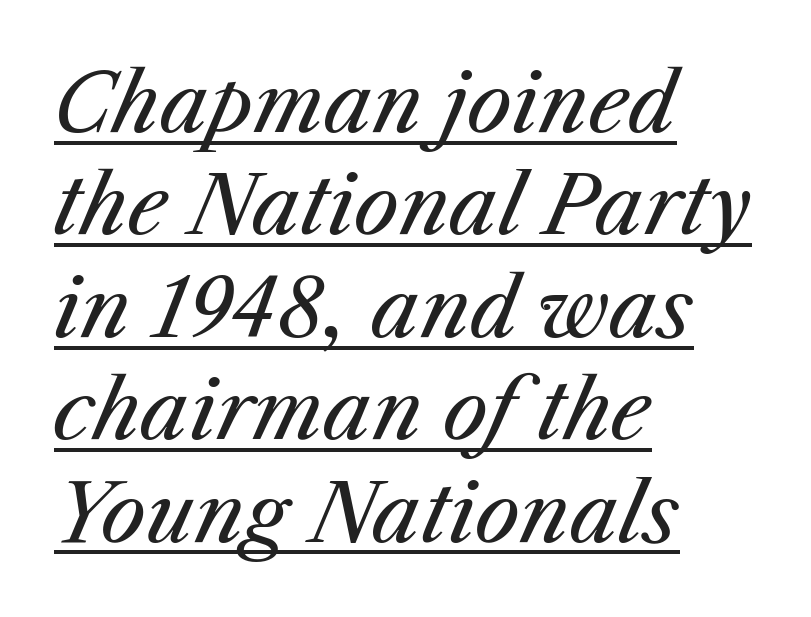
The image shows 80 px regular-weight type, italic (leaning right); set left-aligned, normal line spacing (1.28x), normal letter spacing, underlined; medium stroke contrast and a medium x-height.
